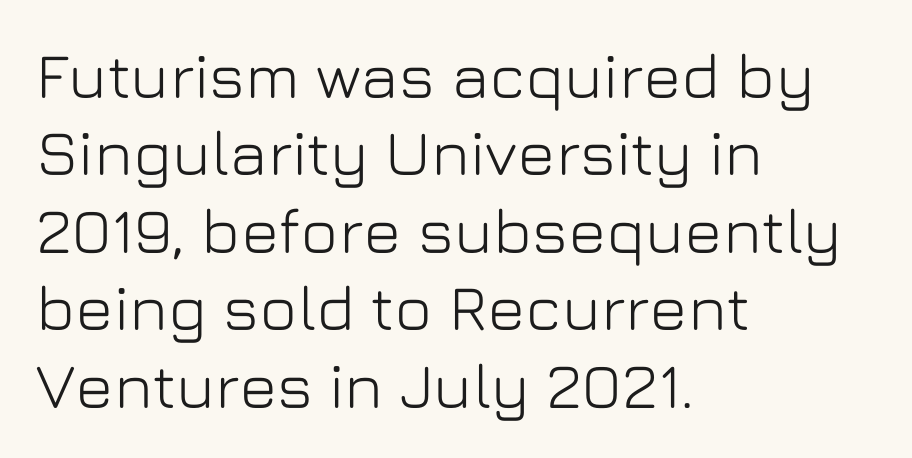
Q: Is the text italic (slanted)? A: No, it is upright.
Q: Is the typeface a serif or a sans-serif typeface? A: Sans-serif.
Q: Is the text underlined? A: No.
Q: How is the paragraph aligned? A: Left-aligned.
Q: Is the spacing between letters normal or unusually wide? A: Normal.
Q: Width (condensed, normal, or wide)? A: Normal.
Q: Stroke contrast? A: Low.
Q: x-height? A: Medium.
Q: Monospaced? A: No.
